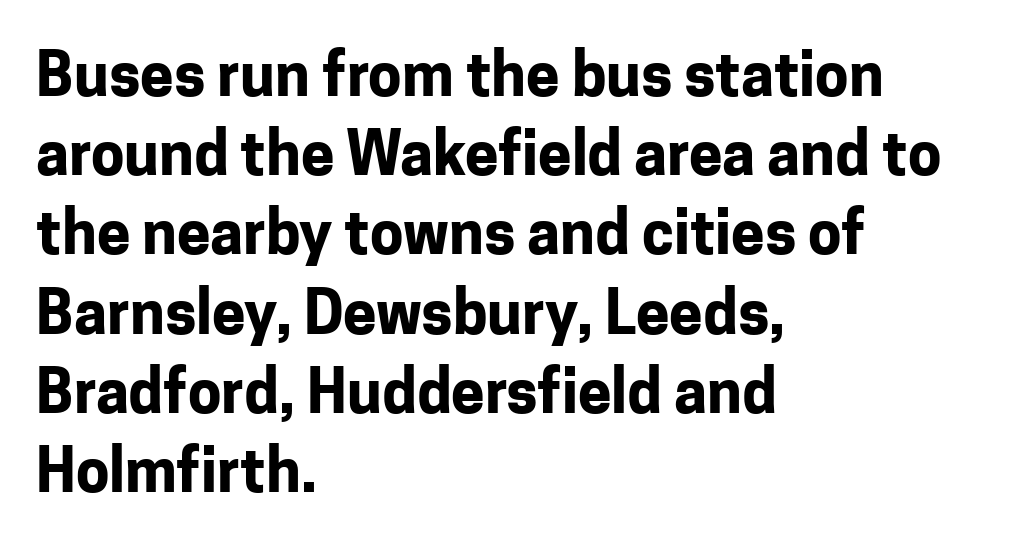
The image shows 60 px bold sans-serif type, upright; set left-aligned, normal line spacing (1.32x), normal letter spacing, not underlined; low stroke contrast and a medium x-height.
